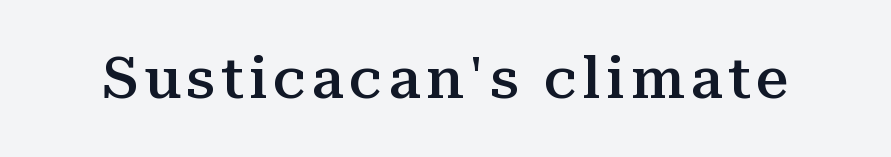
The image shows 58 px semibold serif type, upright; set not underlined; medium stroke contrast and a medium x-height.
